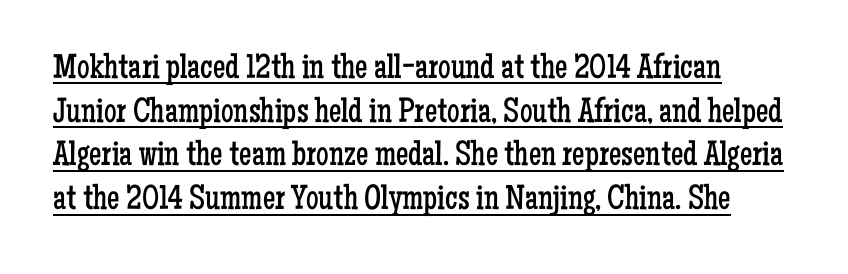
Decoration check: the copy is underlined. Look at the bottom of the vertical strokes: they flare into serifs here. Summary of weight: not heavy and not bold. Italic? Not at all — the glyphs are vertical. Between one letter and the next there's only the usual sliver of space. Think of a printed novel: that variable character pitch is what you see here.
